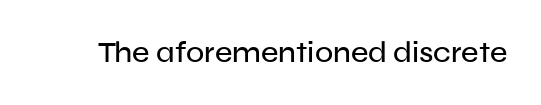
{"serif": "no", "italic": "no", "width": "normal", "stroke_contrast": "low", "x_height": "medium", "monospaced": "no", "underline": "no", "letter_spacing": "normal", "letter_spacing_em": 0.0, "glyph_px": 30}
